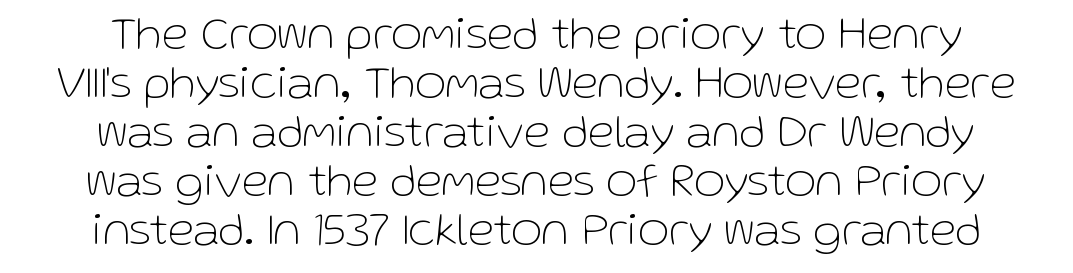
{"serif": "no", "italic": "no", "bold": "no", "weight": "thin", "width": "normal", "stroke_contrast": "low", "x_height": "medium", "monospaced": "no", "underline": "no", "align": "center", "line_spacing": "tight", "line_spacing_ratio": 1.02, "letter_spacing": "normal", "letter_spacing_em": 0.0, "glyph_px": 48}
